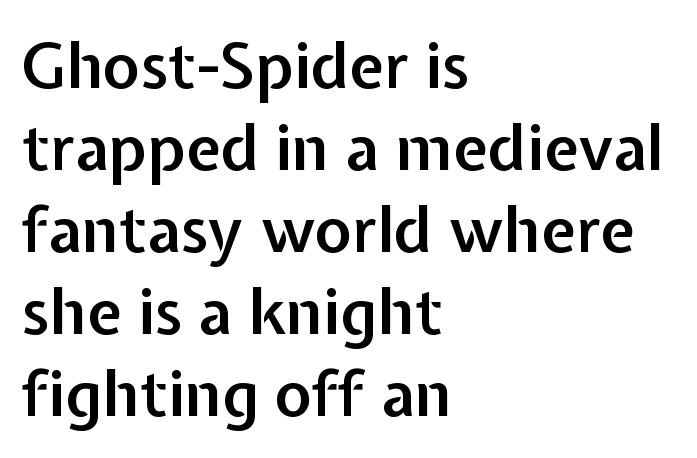
{"serif": "no", "italic": "no", "bold": "semi", "weight": "semibold", "width": "normal", "stroke_contrast": "low", "x_height": "medium", "monospaced": "no", "underline": "no", "align": "left", "line_spacing": "normal", "line_spacing_ratio": 1.3, "letter_spacing": "normal", "letter_spacing_em": 0.0, "glyph_px": 63}
